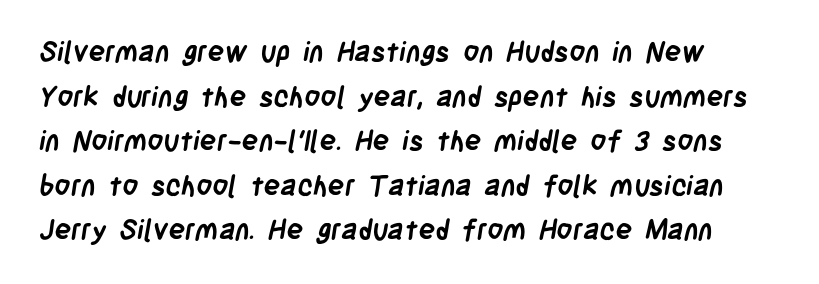
{"serif": "no", "bold": "yes", "weight": "semibold", "width": "condensed", "stroke_contrast": "low", "x_height": "large", "monospaced": "no", "underline": "no", "align": "left", "line_spacing": "normal", "line_spacing_ratio": 1.59, "letter_spacing": "normal", "letter_spacing_em": 0.0, "glyph_px": 28}
